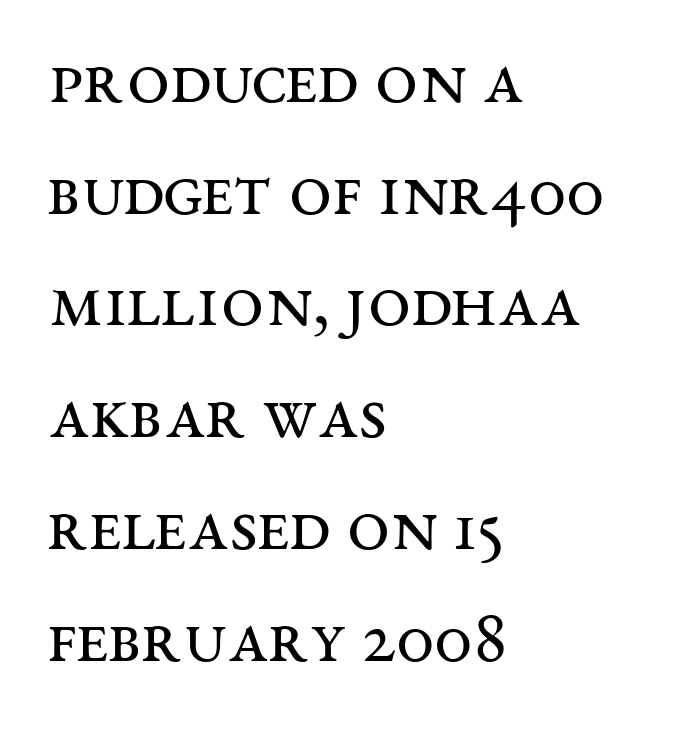
Q: Is the text bold? A: No.
Q: Is the text italic (slanted)? A: No, it is upright.
Q: Is the typeface a serif or a sans-serif typeface? A: Serif.
Q: Is the text underlined? A: No.
Q: How is the paragraph aligned? A: Left-aligned.
Q: Is the spacing between letters normal or unusually wide? A: Normal.
Q: Is the spacing between lines tight, normal or loose? A: Normal.
Q: Width (condensed, normal, or wide)? A: Wide.
Q: Stroke contrast? A: Medium.
Q: x-height? A: Large.
Q: Monospaced? A: No.
